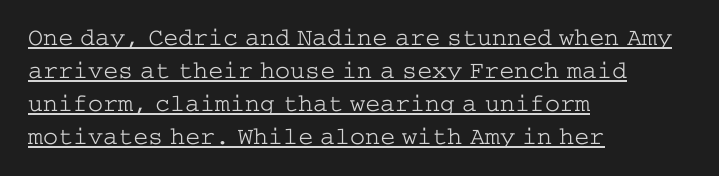
The image shows 25 px text type, upright; set left-aligned, normal line spacing (1.32x), normal letter spacing, underlined.
